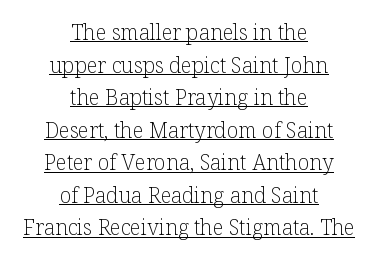
{"italic": "no", "bold": "no", "underline": "yes", "align": "center", "line_spacing": "normal", "line_spacing_ratio": 1.55, "letter_spacing": "normal", "letter_spacing_em": 0.0, "glyph_px": 21}
